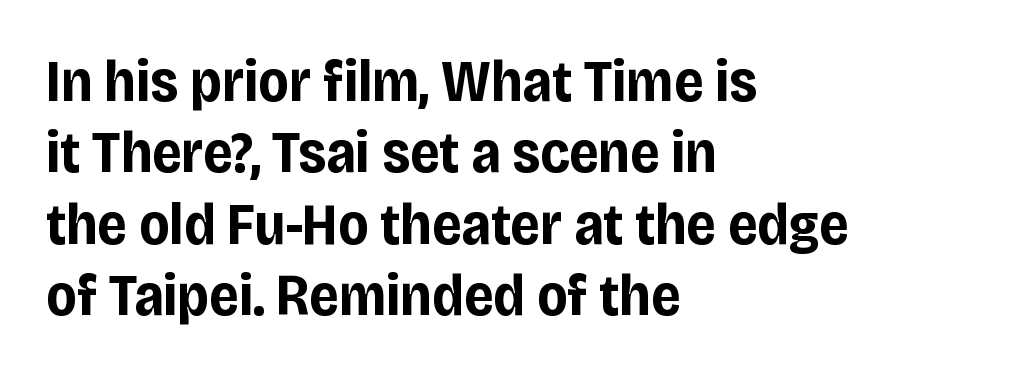
The image shows 59 px bold, condensed sans-serif type, upright; set left-aligned, line spacing 1.21x, normal letter spacing, not underlined; low stroke contrast and a large x-height.
